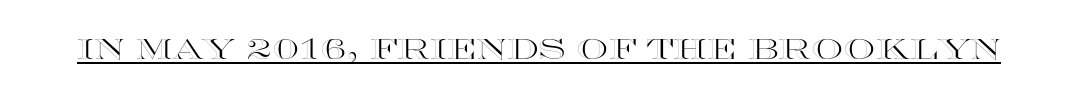
{"italic": "no", "width": "wide", "x_height": "large", "monospaced": "no", "underline": "yes", "letter_spacing": "normal", "letter_spacing_em": 0.0, "glyph_px": 28}
